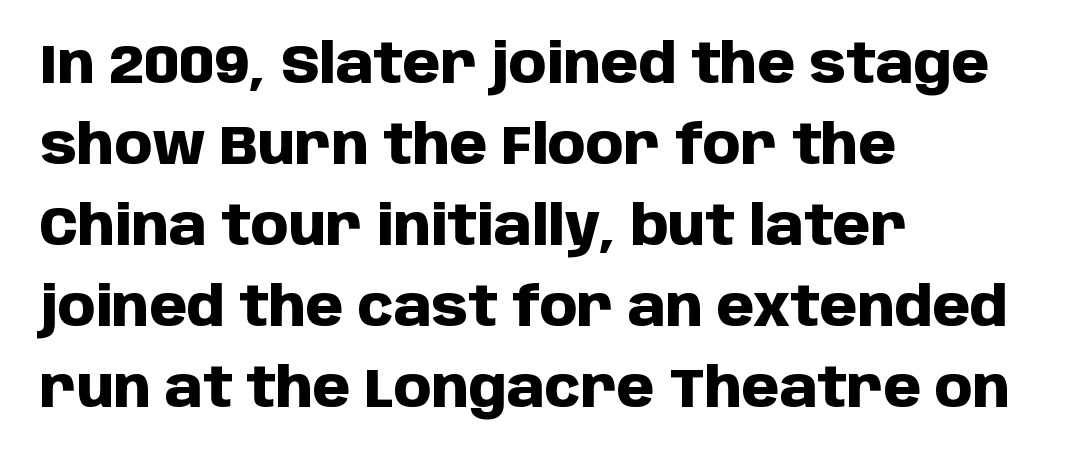
The image shows 54 px heavy sans-serif type, upright; set left-aligned, normal line spacing (1.5x), normal letter spacing, not underlined; low stroke contrast and a large x-height.
